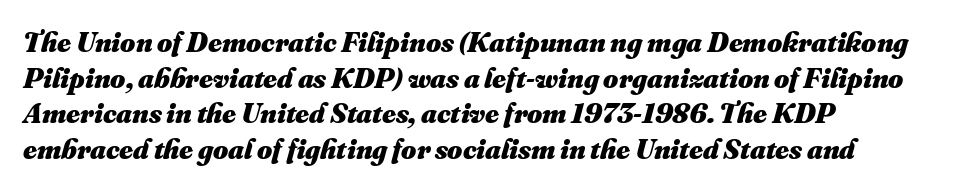
Emphasis by weight is at full strength: bold. Glyph-to-glyph distance matches everyday printed text. Varying glyph widths throughout — classic text-font behaviour. Check the space under the baseline: it is left empty. Horizontal alignment here is leftward, the default for most running prose.
